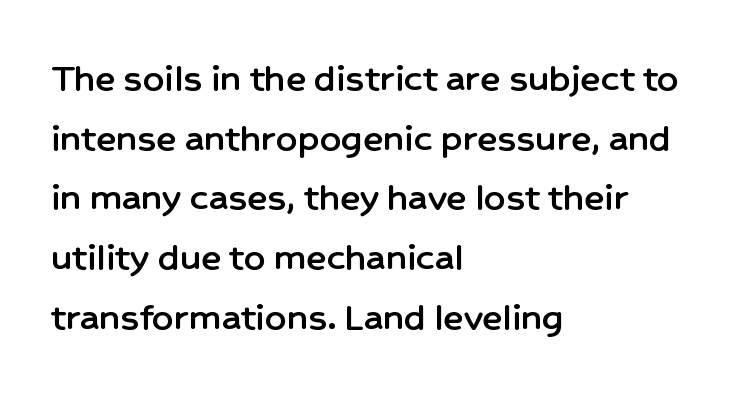
The image shows 42 px sans-serif type, upright; set left-aligned, normal line spacing (1.42x), normal letter spacing, not underlined; low stroke contrast and a medium x-height.
